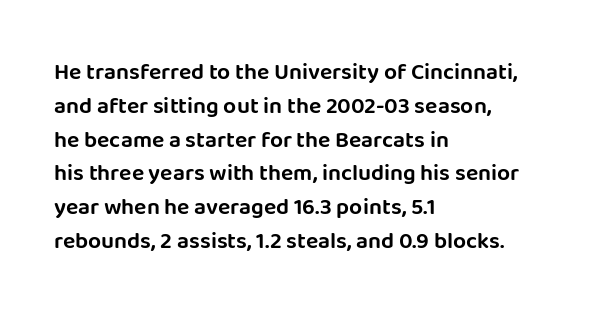
{"italic": "no", "underline": "no", "align": "left", "line_spacing": "normal", "line_spacing_ratio": 1.47, "letter_spacing": "normal", "letter_spacing_em": 0.0, "glyph_px": 23}
